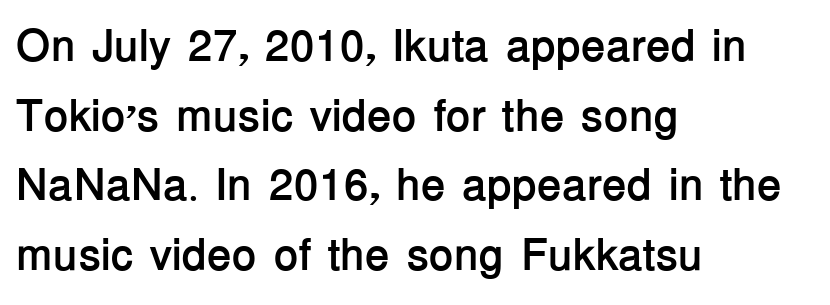
{"serif": "no", "italic": "no", "bold": "yes", "weight": "semibold", "width": "normal", "stroke_contrast": "low", "x_height": "medium", "monospaced": "no", "underline": "no", "align": "left", "line_spacing": "normal", "line_spacing_ratio": 1.55, "letter_spacing": "normal", "letter_spacing_em": 0.0, "glyph_px": 45}
